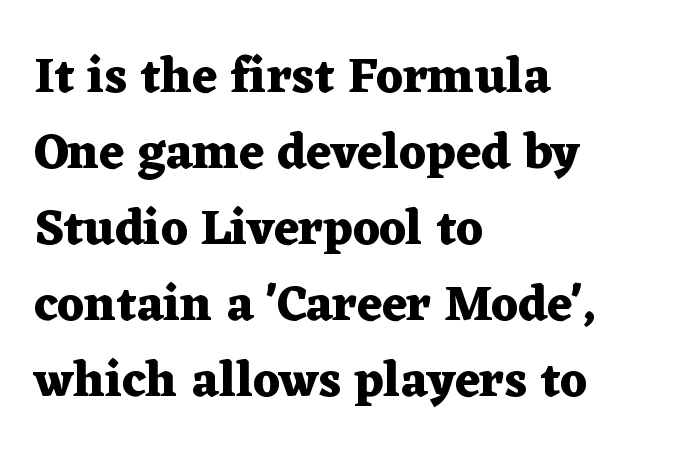
The image shows 50 px heavy, wide serif type, upright; set left-aligned, normal line spacing (1.52x), normal letter spacing, not underlined; medium stroke contrast and a medium x-height.
